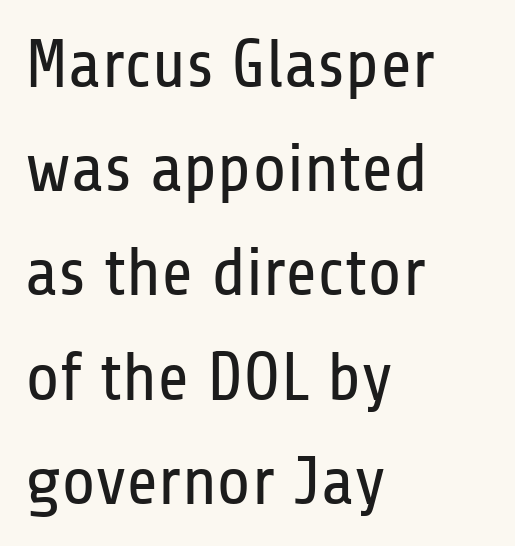
{"serif": "no", "italic": "no", "bold": "no", "weight": "regular", "width": "condensed", "stroke_contrast": "low", "x_height": "medium", "monospaced": "no", "underline": "no", "align": "left", "line_spacing": "normal", "line_spacing_ratio": 1.51, "letter_spacing": "normal", "letter_spacing_em": 0.0, "glyph_px": 69}
